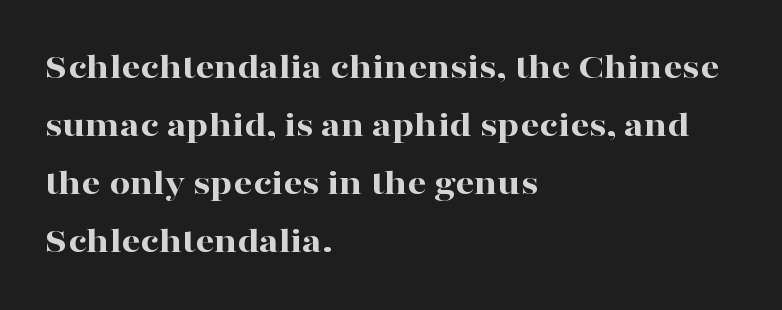
This rendering features lettering with no underline. The type is set solid horizontally, with unmodified tracking. This sample has the flowing, uneven cadence of proportional lettering. The rendering uses a moderate line-height, typical for paragraphs. Reading down the block, your eye returns to a fixed left position each line.
